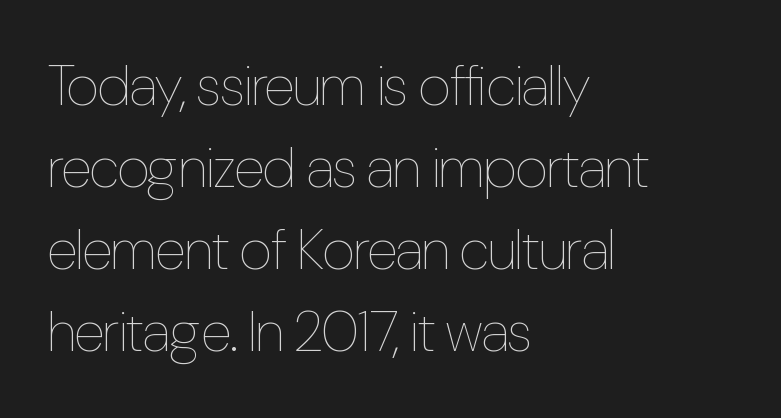
The rendering uses natural spacing where letterforms have individual widths. The space beneath each line is pristine and unruled. The face used here is rendered with its standard letterfit. Think standard paragraph weight, or any step lighter than that. Students, observe: this is what conventionally led text looks like. This sample uses an upright cut, with every glyph sitting square on the baseline.
